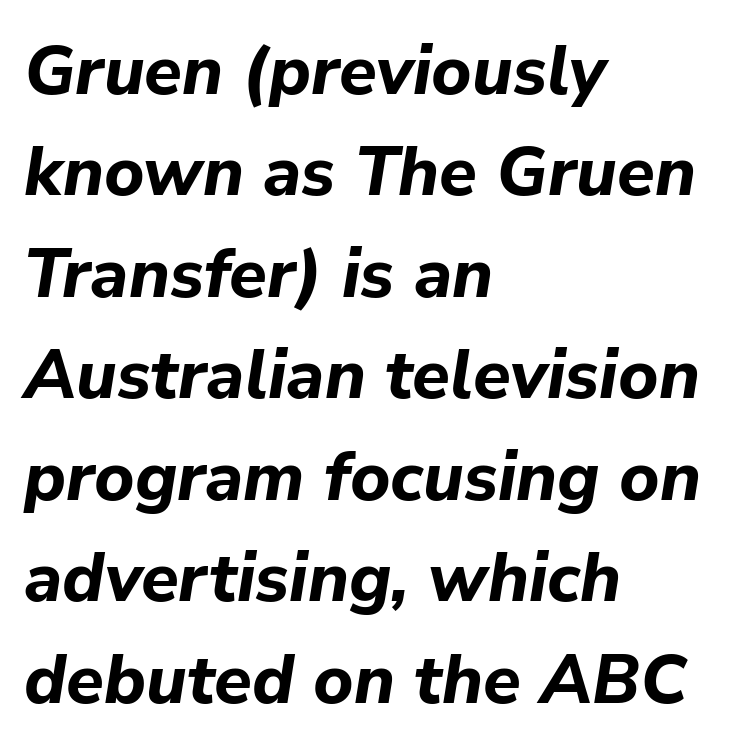
{"italic": "yes", "lean": "right", "slant_degrees": 9, "bold": "yes", "weight": "bold", "width": "normal", "stroke_contrast": "low", "x_height": "medium", "monospaced": "no", "underline": "no", "align": "left", "line_spacing": "normal", "line_spacing_ratio": 1.47, "letter_spacing": "normal", "letter_spacing_em": 0.0, "glyph_px": 69}
